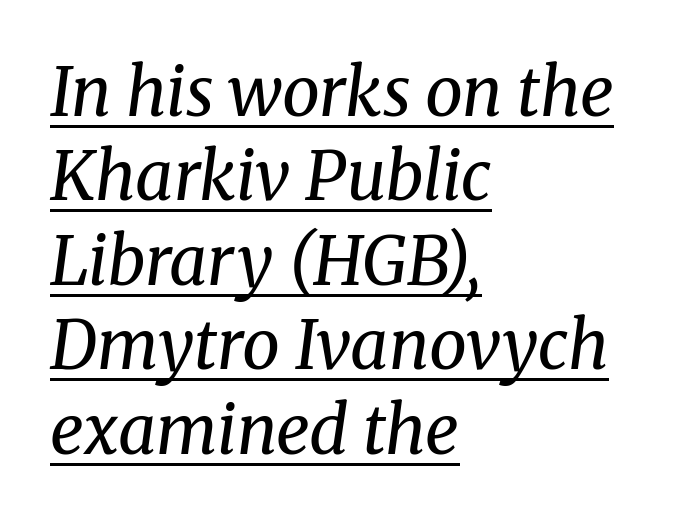
{"serif": "yes", "italic": "yes", "lean": "right", "slant_degrees": 8, "bold": "no", "weight": "regular", "width": "normal", "stroke_contrast": "medium", "x_height": "medium", "monospaced": "no", "underline": "yes", "align": "left", "line_spacing": "normal", "line_spacing_ratio": 1.26, "letter_spacing": "normal", "letter_spacing_em": 0.0, "glyph_px": 67}
